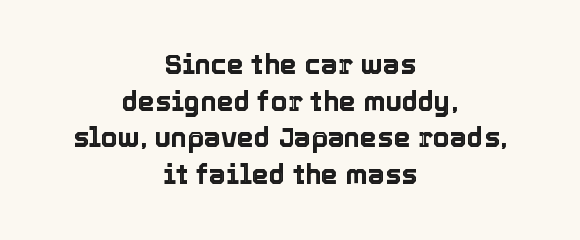
Rule under the text: the space is simply empty. Each new line begins a customary step beneath the previous one. A centered setting, common on invitations and titles, is used for this passage. How are the letters spaced? Ordinarily, with no added tracking.
